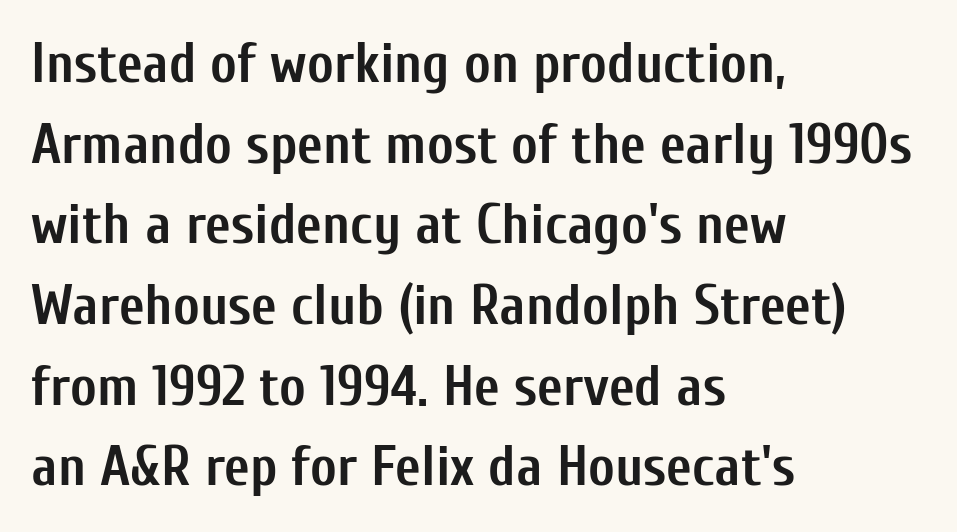
Q: Is the text bold? A: Yes.
Q: Is the text italic (slanted)? A: No, it is upright.
Q: Is the typeface a serif or a sans-serif typeface? A: Sans-serif.
Q: Is the text underlined? A: No.
Q: How is the paragraph aligned? A: Left-aligned.
Q: Is the spacing between letters normal or unusually wide? A: Normal.
Q: Is the spacing between lines tight, normal or loose? A: Normal.
Q: Width (condensed, normal, or wide)? A: Condensed.
Q: Stroke contrast? A: Low.
Q: x-height? A: Medium.
Q: Monospaced? A: No.
